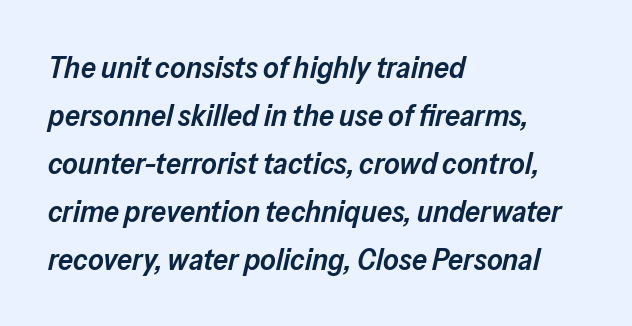
The image shows 30 px semibold type, italic (leaning right); set left-aligned, normal line spacing (1.6x), normal letter spacing, not underlined; low stroke contrast and a medium x-height.
